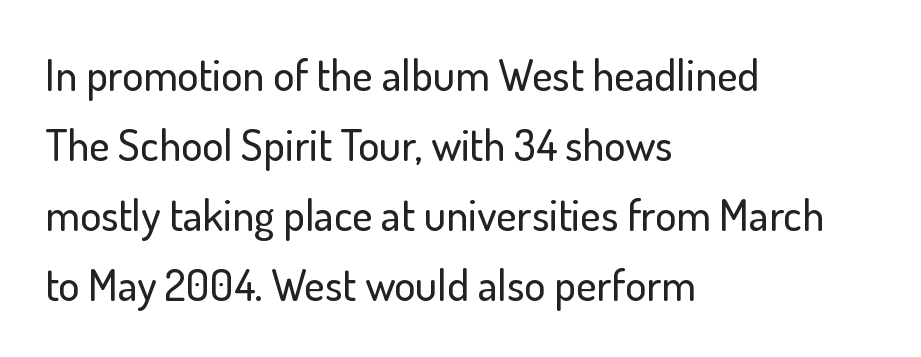
Q: Is the text italic (slanted)? A: No, it is upright.
Q: Is the typeface a serif or a sans-serif typeface? A: Sans-serif.
Q: Is the text underlined? A: No.
Q: How is the paragraph aligned? A: Left-aligned.
Q: Is the spacing between letters normal or unusually wide? A: Normal.
Q: Is the spacing between lines tight, normal or loose? A: Normal.
Q: Width (condensed, normal, or wide)? A: Normal.
Q: Stroke contrast? A: Low.
Q: x-height? A: Small.
Q: Monospaced? A: No.
